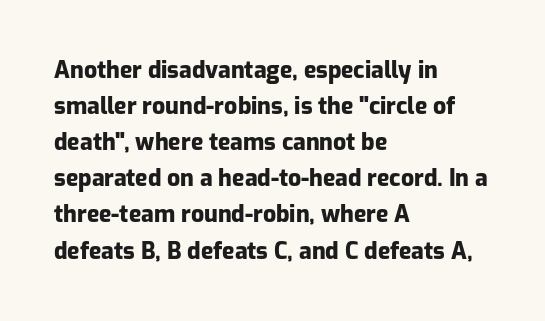
The image shows 23 px bold type, upright; set left-aligned, normal line spacing (1.57x), normal letter spacing, not underlined.
